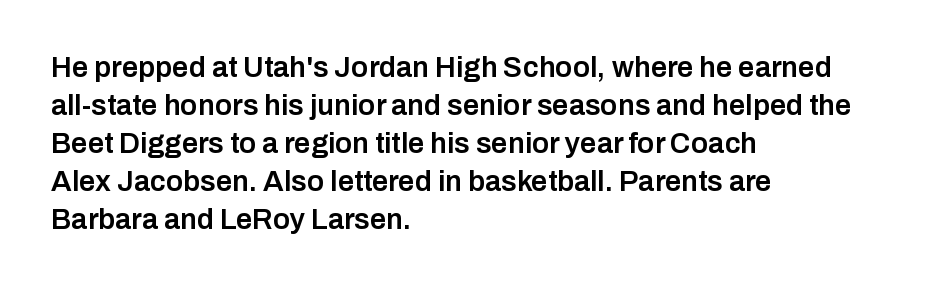
Reading down the column, the eye jumps a familiar distance to each next line. A typesetter would mark this as roman, not italic. If you drew a ruler down the left edge, every line would touch it. A sans-serif font was chosen for this passage. Honestly, the letter spacing is just normal — you wouldn't notice it. The gap between lines stays unmarked.
